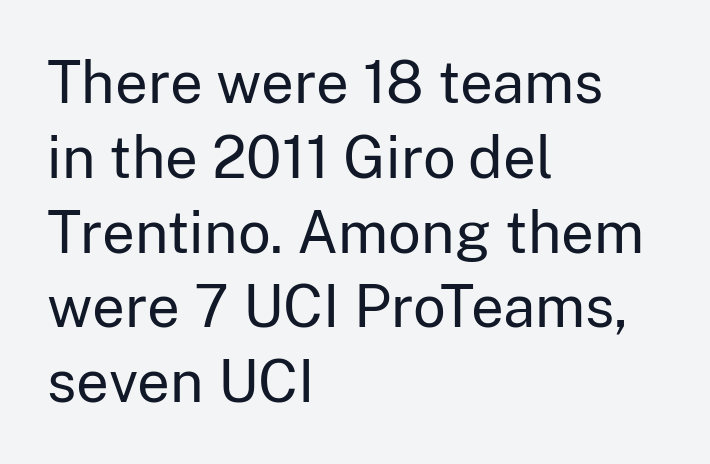
Here the glyphs are tracked normally, forming tight word shapes. The compositor pushed each line to the left boundary. To sum up the face: it is a sans, with no serifs. These lines were composed using upright roman letters.
